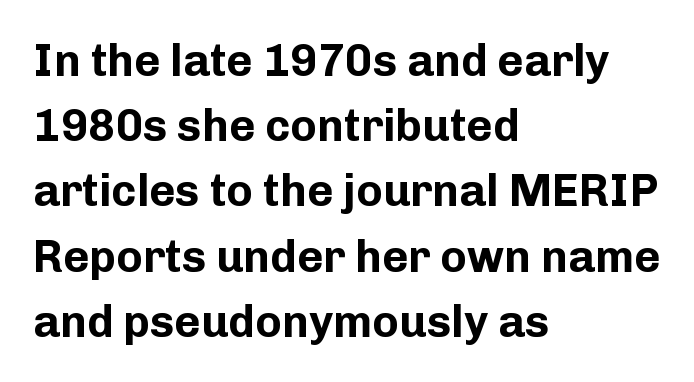
{"serif": "no", "italic": "no", "bold": "yes", "weight": "bold", "width": "normal", "stroke_contrast": "low", "x_height": "medium", "monospaced": "no", "underline": "no", "align": "left", "line_spacing": "normal", "line_spacing_ratio": 1.45, "letter_spacing": "normal", "letter_spacing_em": 0.0, "glyph_px": 45}
